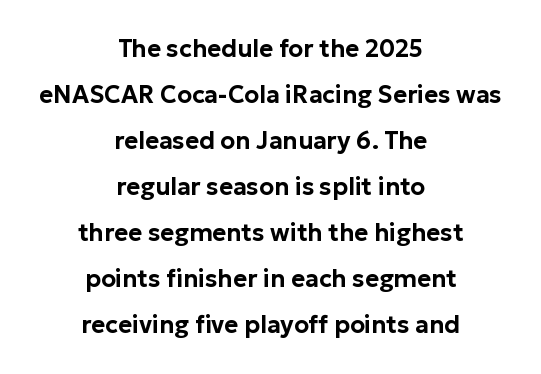
Q: Is the text italic (slanted)? A: No, it is upright.
Q: Is the text underlined? A: No.
Q: How is the paragraph aligned? A: Centered.
Q: Is the spacing between letters normal or unusually wide? A: Normal.
Q: Is the spacing between lines tight, normal or loose? A: Loose.
